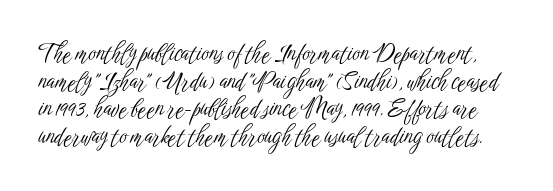
The gaps between neighbouring characters are ordinary and unremarkable. Summary of weight: not heavy and not bold. Just letters on the line, the space beneath them empty.
